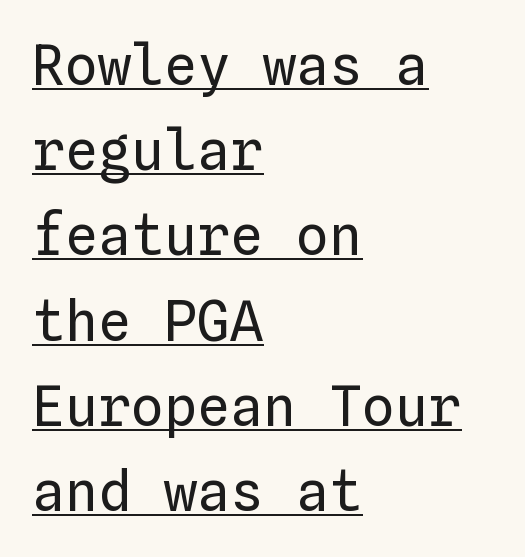
{"italic": "no", "bold": "no", "weight": "regular", "width": "normal", "stroke_contrast": "low", "x_height": "medium", "monospaced": "yes", "underline": "yes", "align": "left", "line_spacing": "normal", "line_spacing_ratio": 1.55, "letter_spacing": "normal", "letter_spacing_em": 0.0, "glyph_px": 55}
